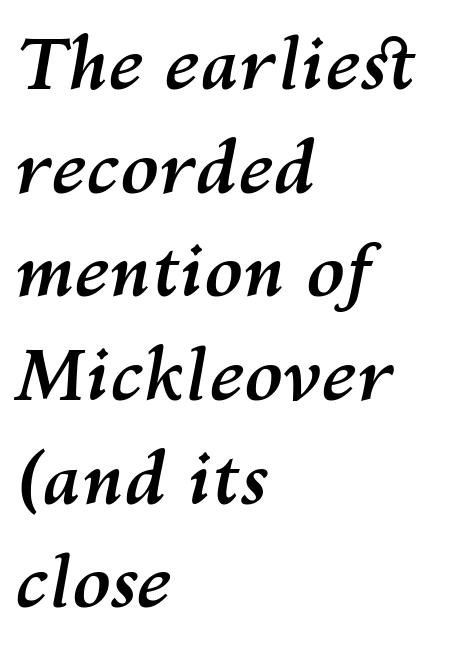
{"italic": "yes", "lean": "right", "slant_degrees": 10, "bold": "yes", "weight": "semibold", "width": "normal", "stroke_contrast": "medium", "x_height": "medium", "monospaced": "no", "underline": "no", "align": "left", "line_spacing": "normal", "line_spacing_ratio": 1.46, "letter_spacing": "normal", "letter_spacing_em": 0.0, "glyph_px": 71}
